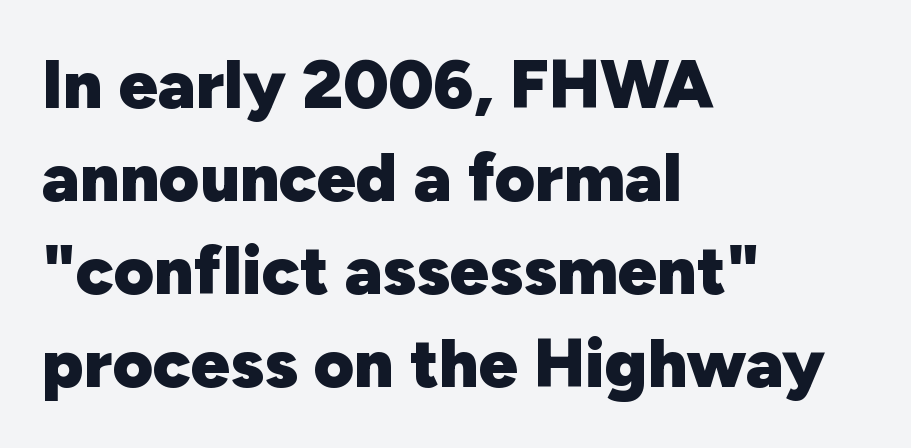
Q: Is the text bold? A: Yes.
Q: Is the text italic (slanted)? A: No, it is upright.
Q: Is the typeface a serif or a sans-serif typeface? A: Sans-serif.
Q: Is the text underlined? A: No.
Q: How is the paragraph aligned? A: Left-aligned.
Q: Is the spacing between letters normal or unusually wide? A: Normal.
Q: Is the spacing between lines tight, normal or loose? A: Normal.
Q: Width (condensed, normal, or wide)? A: Normal.
Q: Stroke contrast? A: Low.
Q: x-height? A: Medium.
Q: Monospaced? A: No.
